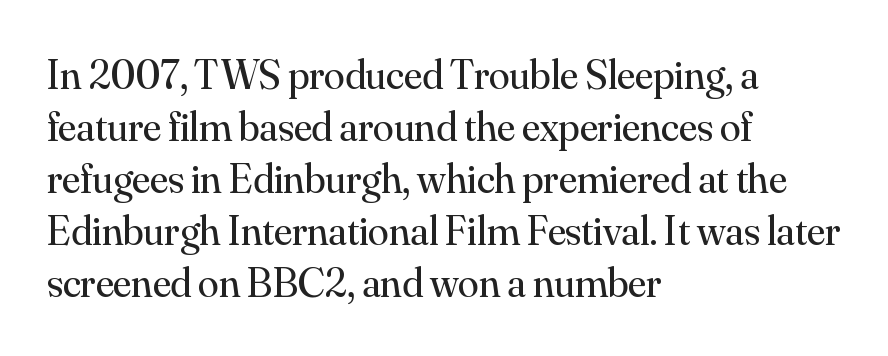
Q: Is the text bold? A: No.
Q: Is the text italic (slanted)? A: No, it is upright.
Q: Is the typeface a serif or a sans-serif typeface? A: Serif.
Q: Is the text underlined? A: No.
Q: How is the paragraph aligned? A: Left-aligned.
Q: Is the spacing between letters normal or unusually wide? A: Normal.
Q: Width (condensed, normal, or wide)? A: Normal.
Q: Stroke contrast? A: Medium.
Q: x-height? A: Small.
Q: Monospaced? A: No.
